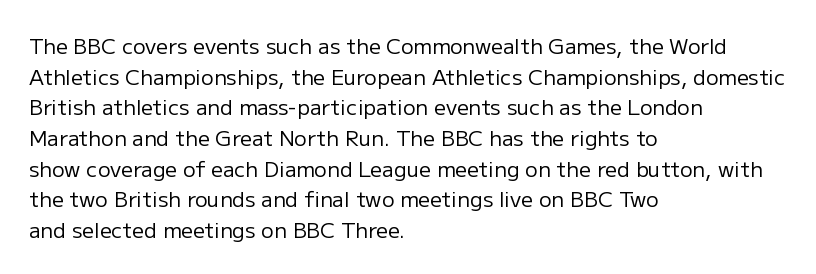
The strip under each line holds only bare page. The lines in this sample share a left origin and differ only in where they stop. The block of text has a typical density, with ordinary space between rows. A typesetter would call this zero additional tracking. Each stroke keeps to a modest, everyday thickness or less. Style check: upright.
